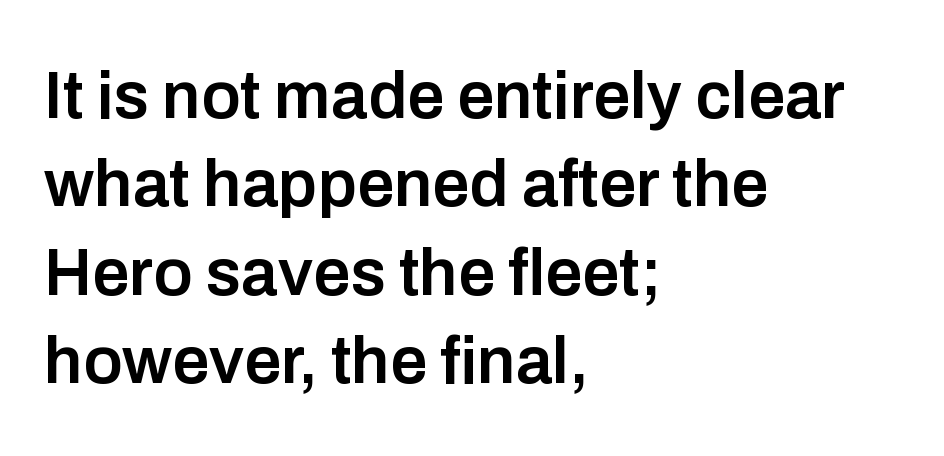
Posture: straight, roman, zero tilt. Each letter keeps its own natural width here, so spacing adapts to shape. Students, note that the glyphs here touch the page at normal intervals. Any mark beneath the type? The region is blank. All the whitespace from short lines collects on the right.
